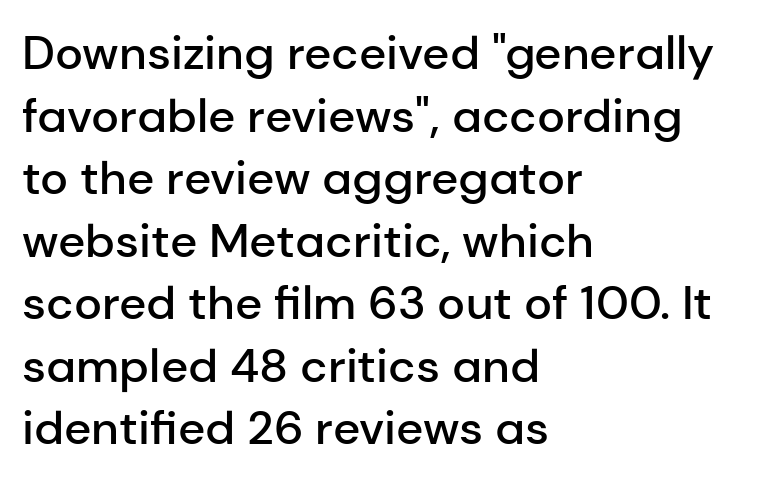
Q: Is the text bold? A: Semi-bold.
Q: Is the text italic (slanted)? A: No, it is upright.
Q: Is the typeface a serif or a sans-serif typeface? A: Sans-serif.
Q: Is the text underlined? A: No.
Q: How is the paragraph aligned? A: Left-aligned.
Q: Is the spacing between letters normal or unusually wide? A: Normal.
Q: Is the spacing between lines tight, normal or loose? A: Normal.
Q: Width (condensed, normal, or wide)? A: Normal.
Q: Stroke contrast? A: Low.
Q: x-height? A: Medium.
Q: Monospaced? A: No.
